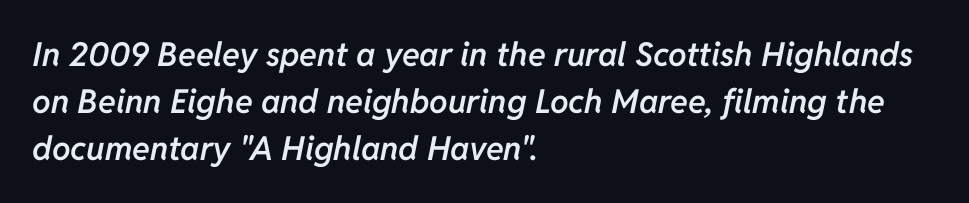
Q: Is the text bold? A: Semi-bold.
Q: Is the text italic (slanted)? A: Yes, it leans right by about 11 degrees.
Q: Is the text underlined? A: No.
Q: How is the paragraph aligned? A: Left-aligned.
Q: Is the spacing between letters normal or unusually wide? A: Normal.
Q: Is the spacing between lines tight, normal or loose? A: Normal.
Q: Width (condensed, normal, or wide)? A: Normal.
Q: Stroke contrast? A: Low.
Q: x-height? A: Medium.
Q: Monospaced? A: No.
